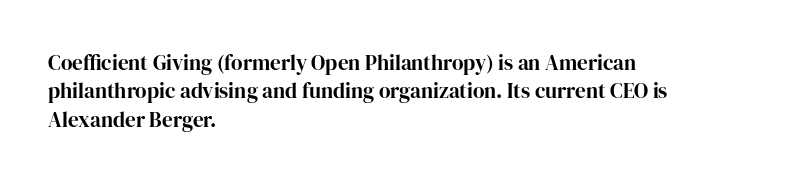
The lines in this sample share a left origin and differ only in where they stop. The block of text has a typical density, with ordinary space between rows. Posture: upright roman. The characters look thick and weighty, a clear bold. Letters rest on an invisible, unmarked baseline. There is no visible air inserted between adjacent glyphs.
